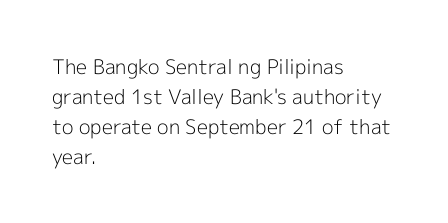
{"italic": "no", "bold": "no", "underline": "no", "align": "left", "line_spacing": "normal", "line_spacing_ratio": 1.5, "letter_spacing": "normal", "letter_spacing_em": 0.0, "glyph_px": 20}
